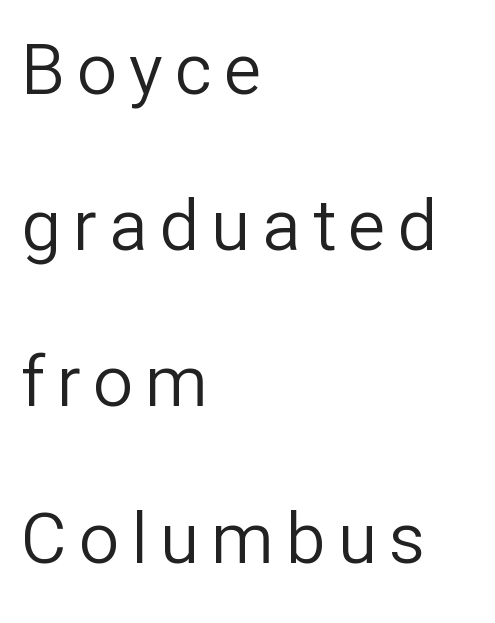
Q: Is the text bold? A: No.
Q: Is the text italic (slanted)? A: No, it is upright.
Q: Is the typeface a serif or a sans-serif typeface? A: Sans-serif.
Q: Is the text underlined? A: No.
Q: How is the paragraph aligned? A: Left-aligned.
Q: Is the spacing between lines tight, normal or loose? A: Loose.
Q: Width (condensed, normal, or wide)? A: Normal.
Q: Stroke contrast? A: Low.
Q: x-height? A: Medium.
Q: Monospaced? A: No.
